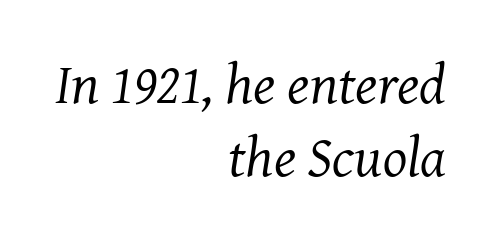
This rendering leaves character spacing at its baseline value. Looks like regular typesetting: each glyph gets only the width it needs. This rendering employs a face with finishing strokes, i.e., a serif. Whoever set this chose a conventional vertical rhythm.
